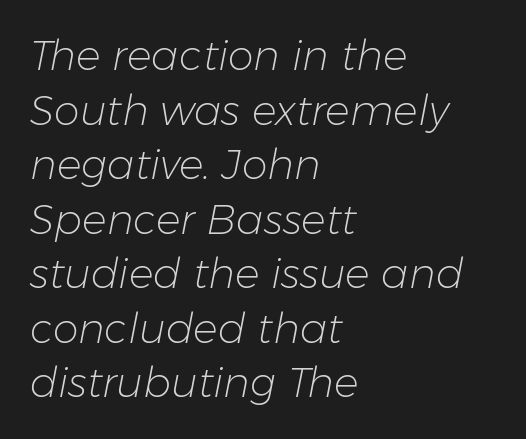
Nothing heavy about these letters — not bold at all. This rendering features lettering with no underline. Is the letter spacing exaggerated? No — it looks like the ordinary default. Slanted lettering throughout.
